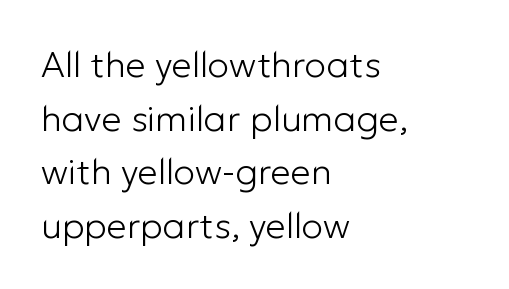
{"serif": "no", "italic": "no", "bold": "no", "weight": "light", "width": "normal", "stroke_contrast": "low", "x_height": "medium", "monospaced": "no", "underline": "no", "align": "left", "line_spacing": "normal", "line_spacing_ratio": 1.49, "letter_spacing": "normal", "letter_spacing_em": 0.0, "glyph_px": 36}
